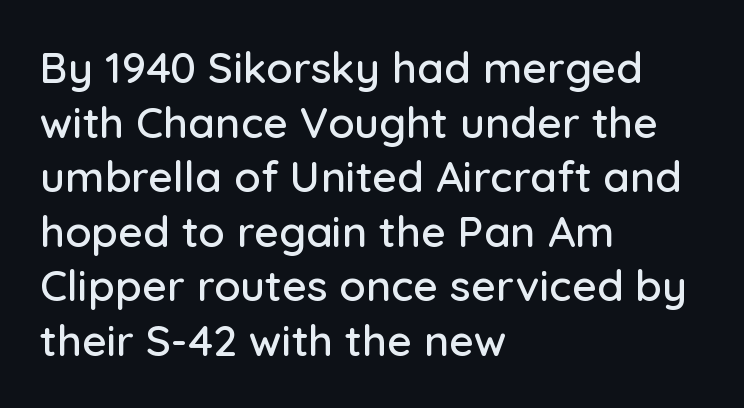
Q: Is the text italic (slanted)? A: No, it is upright.
Q: Is the typeface a serif or a sans-serif typeface? A: Sans-serif.
Q: Is the text underlined? A: No.
Q: How is the paragraph aligned? A: Left-aligned.
Q: Is the spacing between letters normal or unusually wide? A: Normal.
Q: Is the spacing between lines tight, normal or loose? A: Normal.
Q: Width (condensed, normal, or wide)? A: Normal.
Q: Stroke contrast? A: Low.
Q: x-height? A: Medium.
Q: Monospaced? A: No.
